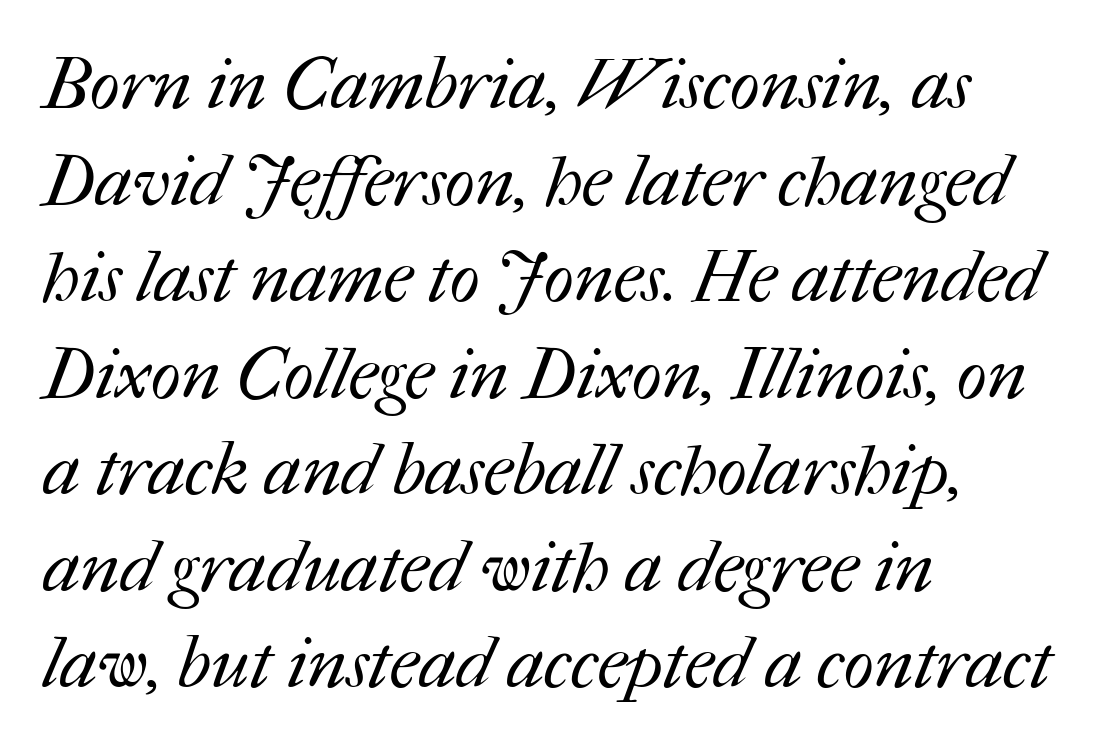
Baseline-to-baseline distance is the conventional proportion of letter height. Between one letter and the next there's only the usual sliver of space. Is this a fixed-width face? No — the glyphs have proportional, varying widths. No chunkiness to these letters — they're not bold. Rule under the text: the space is simply empty.
